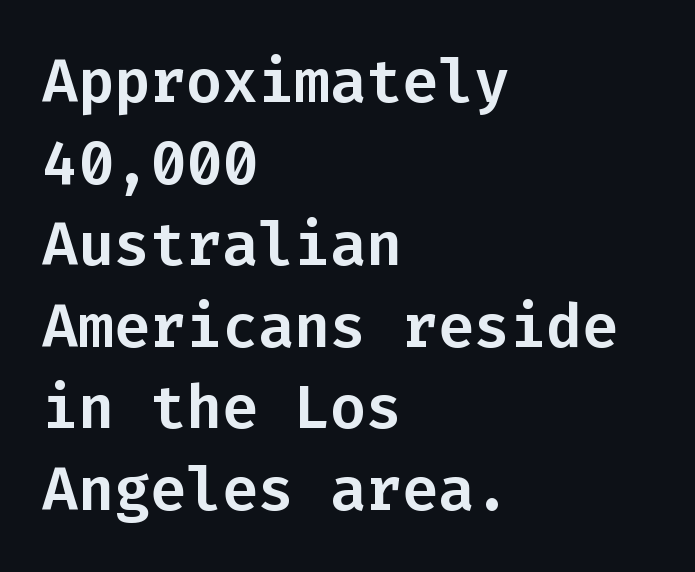
{"serif": "no", "italic": "no", "width": "normal", "stroke_contrast": "low", "x_height": "medium", "monospaced": "yes", "underline": "no", "align": "left", "line_spacing": "normal", "line_spacing_ratio": 1.36, "letter_spacing": "normal", "letter_spacing_em": 0.0, "glyph_px": 60}
